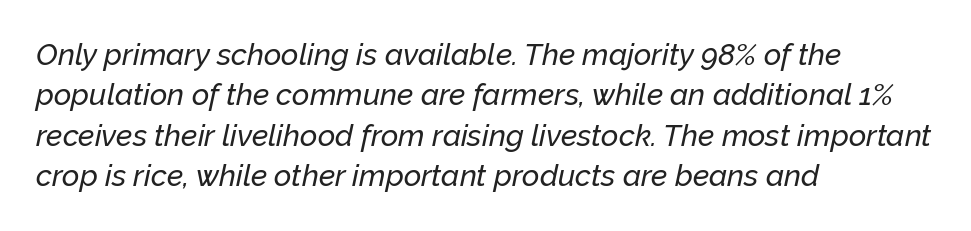
Q: Is the text italic (slanted)? A: Yes, it leans right by about 12 degrees.
Q: Is the text underlined? A: No.
Q: How is the paragraph aligned? A: Left-aligned.
Q: Is the spacing between letters normal or unusually wide? A: Normal.
Q: Is the spacing between lines tight, normal or loose? A: Normal.
Q: Width (condensed, normal, or wide)? A: Normal.
Q: Stroke contrast? A: Low.
Q: x-height? A: Medium.
Q: Monospaced? A: No.
